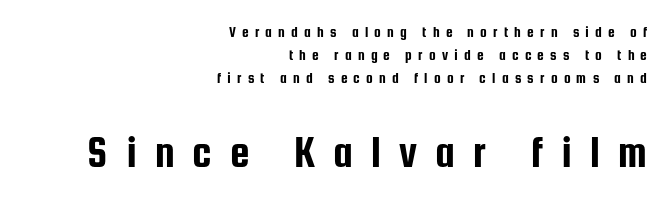
Posture: upright roman. Honestly, the letter spacing is so wide it's the main thing you notice. A sans-serif font was chosen for this passage. Each letter keeps its own natural width here, so spacing adapts to shape. The designer gave the closing block more size than the opening block.
